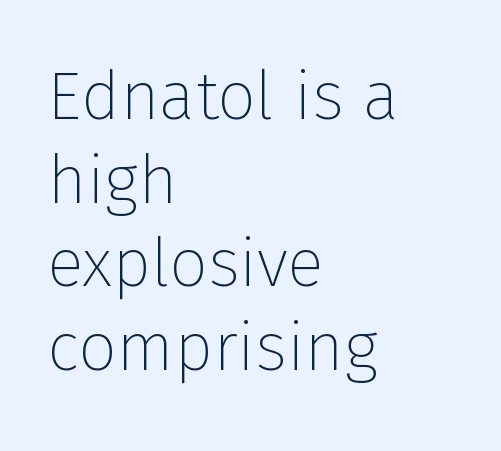
Q: Is the text bold? A: No.
Q: Is the text italic (slanted)? A: No, it is upright.
Q: Is the typeface a serif or a sans-serif typeface? A: Sans-serif.
Q: Is the text underlined? A: No.
Q: How is the paragraph aligned? A: Left-aligned.
Q: Is the spacing between letters normal or unusually wide? A: Normal.
Q: Width (condensed, normal, or wide)? A: Normal.
Q: Stroke contrast? A: Low.
Q: x-height? A: Medium.
Q: Monospaced? A: No.
